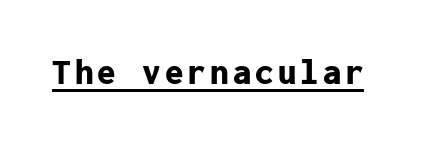
The image shows 37 px bold sans-serif type, upright, monospaced; set underlined; low stroke contrast and a medium x-height.
